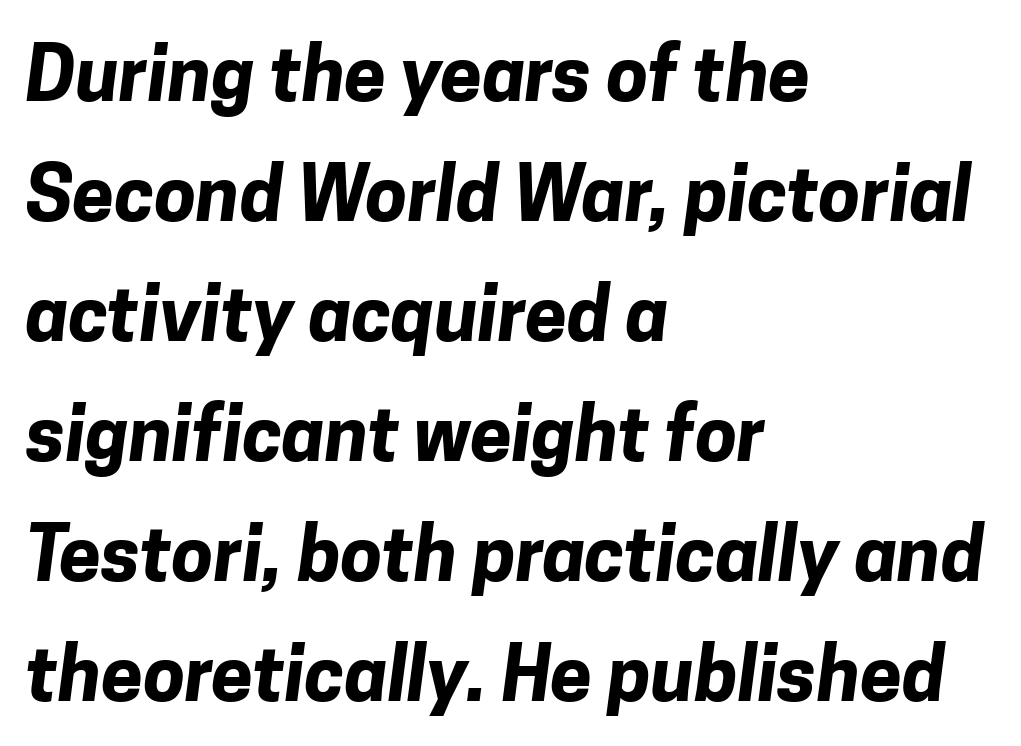
The image shows 75 px bold sans-serif type; set left-aligned, normal line spacing (1.6x), normal letter spacing, not underlined; low stroke contrast and a medium x-height.
